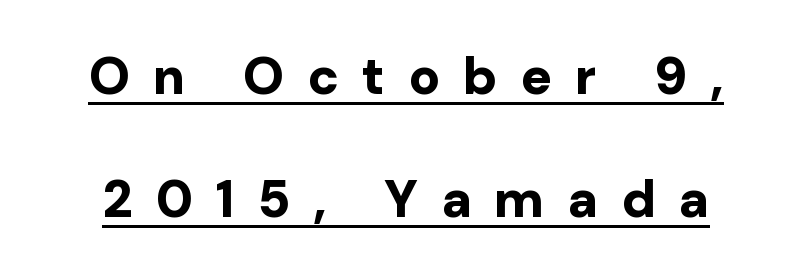
Q: Is the text bold? A: Yes.
Q: Is the text italic (slanted)? A: No, it is upright.
Q: Is the typeface a serif or a sans-serif typeface? A: Sans-serif.
Q: Is the text underlined? A: Yes.
Q: Is the spacing between letters normal or unusually wide? A: Unusually wide.
Q: Is the spacing between lines tight, normal or loose? A: Loose.
Q: Width (condensed, normal, or wide)? A: Normal.
Q: Stroke contrast? A: Low.
Q: x-height? A: Medium.
Q: Monospaced? A: No.
